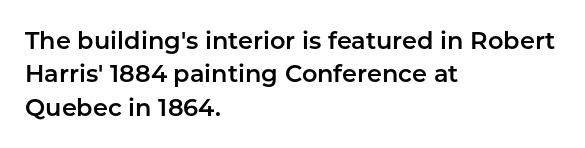
Q: Is the text italic (slanted)? A: No, it is upright.
Q: Is the text underlined? A: No.
Q: How is the paragraph aligned? A: Left-aligned.
Q: Is the spacing between letters normal or unusually wide? A: Normal.
Q: Is the spacing between lines tight, normal or loose? A: Normal.
